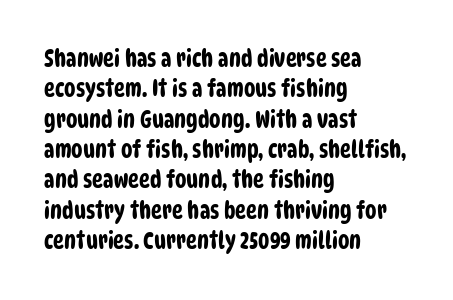
{"underline": "no", "align": "left", "line_spacing": "normal", "line_spacing_ratio": 1.32, "letter_spacing": "normal", "letter_spacing_em": 0.0, "glyph_px": 23}
